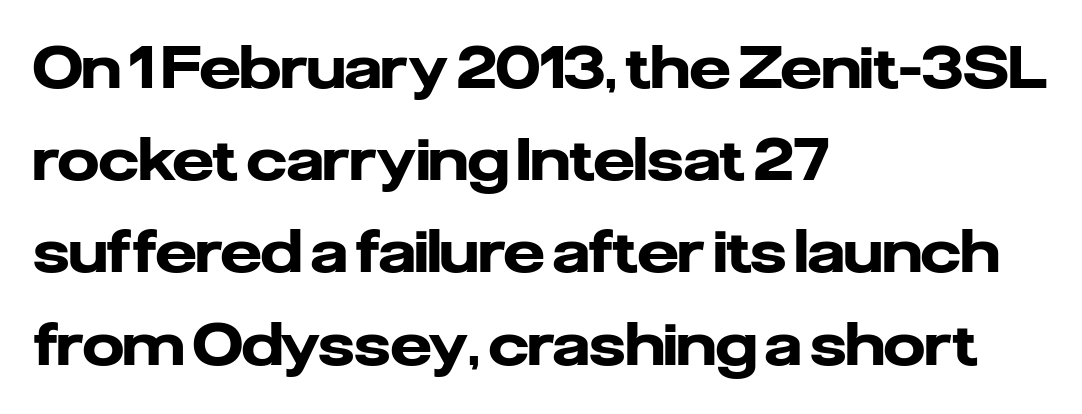
The type is set solid horizontally, with unmodified tracking. The passage shown is emphatically bold. Vertical strokes here are truly vertical. Quick note: underline off.
